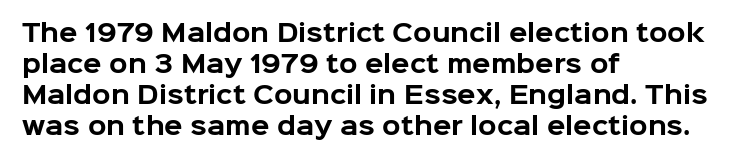
Q: Is the text bold? A: Yes.
Q: Is the text italic (slanted)? A: No, it is upright.
Q: Is the text underlined? A: No.
Q: How is the paragraph aligned? A: Left-aligned.
Q: Is the spacing between letters normal or unusually wide? A: Normal.
Q: Is the spacing between lines tight, normal or loose? A: Normal.
